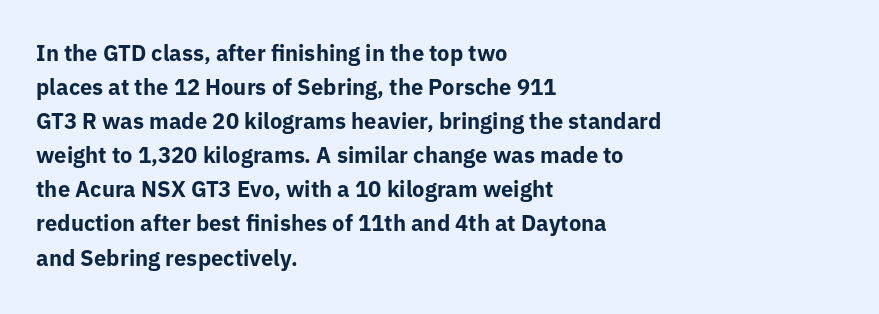
Underline: absent. Default kerning and tracking; the words read as compact shapes. Successive baselines arrive at the customary interval. You can tell it's not italic because the verticals are truly vertical. One-word summary of the alignment: left. These lines carry a lot of weight — the face is fully bold.
